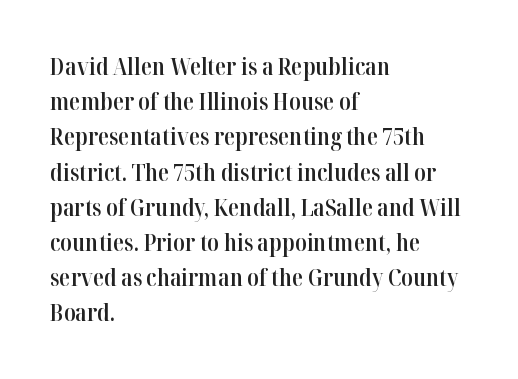
{"italic": "no", "bold": "semi", "underline": "no", "align": "left", "line_spacing": "normal", "line_spacing_ratio": 1.53, "letter_spacing": "normal", "letter_spacing_em": 0.0, "glyph_px": 23}
